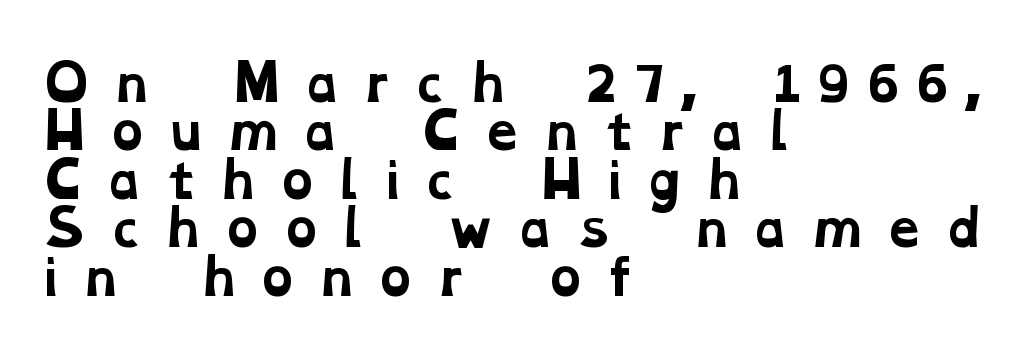
This rendering features lettering with no underline. A dark, heavy texture on the line: the type is bold. In CSS terms this would be text-align: left. Very little white space separates one row of letters from the next. This sample has the flowing, uneven cadence of proportional lettering. A typesetter would label this face a serif.
